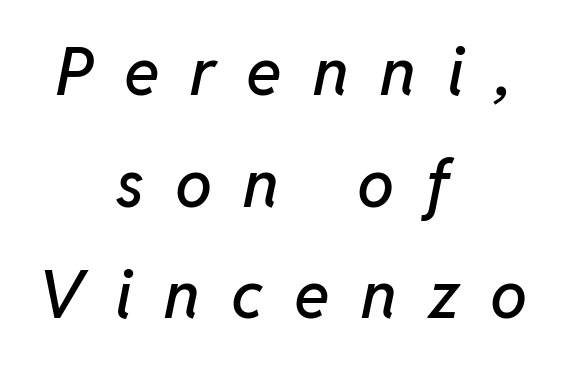
The image shows 66 px text type, italic (leaning right); set centered, normal line spacing (1.69x), unusually wide letter spacing (+0.47 em), not underlined; low stroke contrast and a medium x-height.
